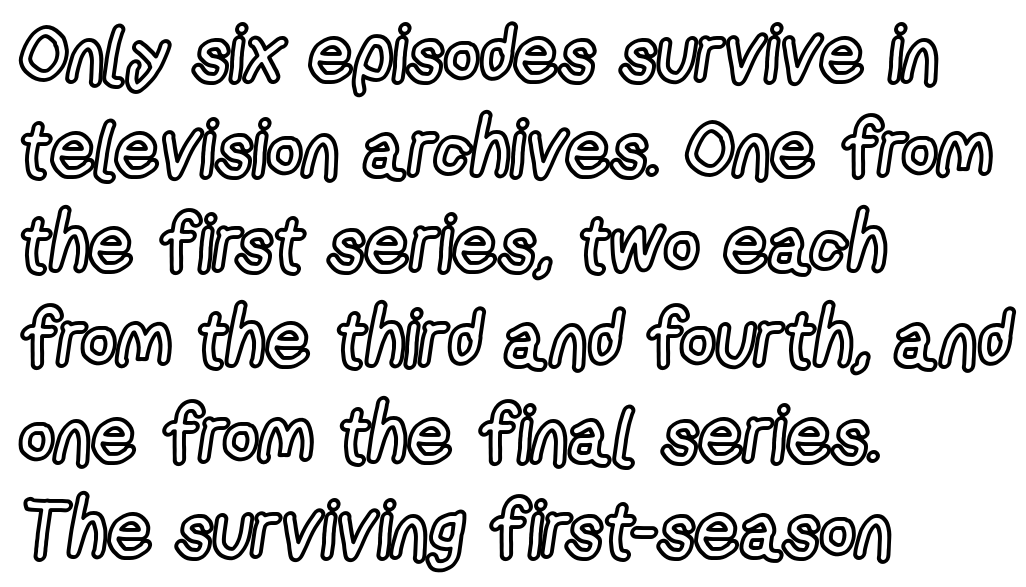
{"width": "condensed", "x_height": "medium", "monospaced": "no", "underline": "no", "align": "left", "line_spacing_ratio": 1.22, "letter_spacing": "normal", "letter_spacing_em": 0.0, "glyph_px": 78}
